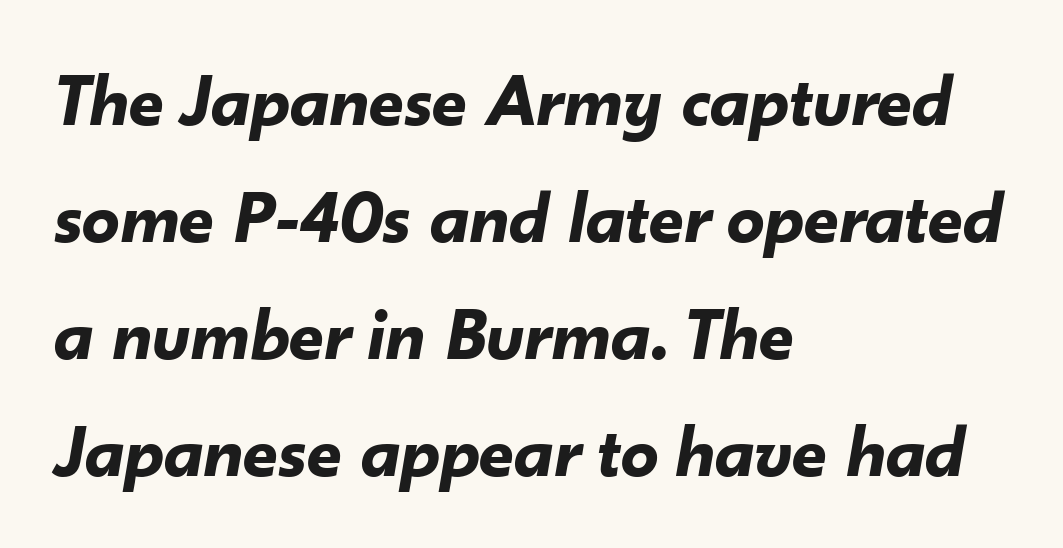
{"italic": "yes", "lean": "right", "slant_degrees": 10, "bold": "yes", "weight": "bold", "width": "normal", "stroke_contrast": "low", "x_height": "small", "monospaced": "no", "underline": "no", "align": "left", "line_spacing": "normal", "line_spacing_ratio": 1.56, "letter_spacing": "normal", "letter_spacing_em": 0.0, "glyph_px": 75}
